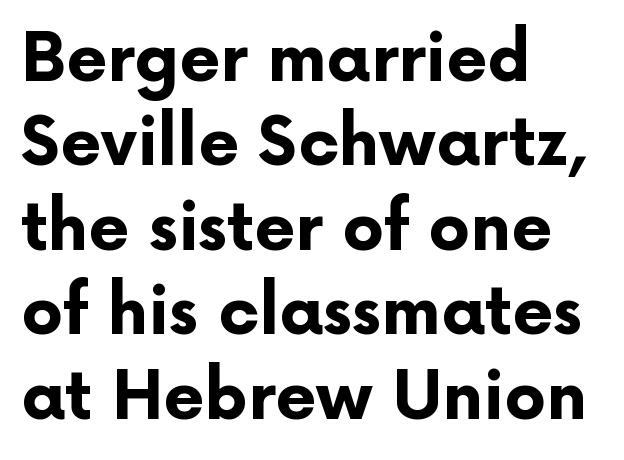
Typographically, this falls in the sans-serif category. The letters stand straight up with perfectly vertical stems. Only glyphs here, with clear space below each row. Each word holds together tightly as a unit, with standard inter-letter gaps.
